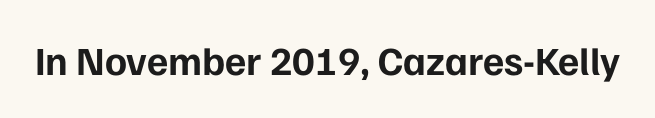
{"serif": "no", "italic": "no", "bold": "yes", "weight": "bold", "width": "normal", "stroke_contrast": "low", "x_height": "medium", "monospaced": "no", "underline": "no", "letter_spacing": "normal", "letter_spacing_em": 0.0, "glyph_px": 40}
